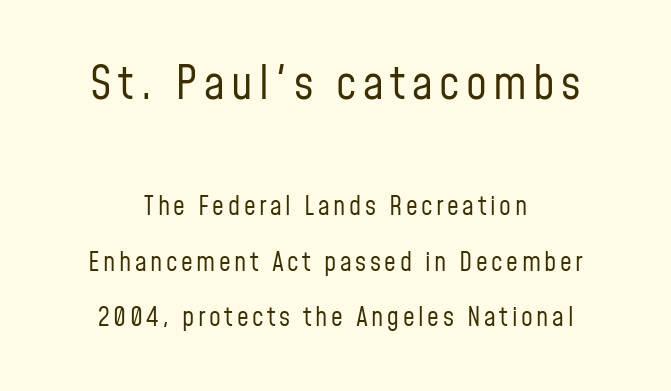
Q: Is the text bold? A: No.
Q: Is the text italic (slanted)? A: No, it is upright.
Q: Is the typeface a serif or a sans-serif typeface? A: Sans-serif.
Q: Is the text underlined? A: No.
Q: How is the paragraph aligned? A: Centered.
Q: Is the spacing between lines tight, normal or loose? A: Loose.
Q: Which block of text is set in a larger size, the first (top) or the second (bottom)? A: The first (top) one.
Q: Width (condensed, normal, or wide)? A: Condensed.
Q: Stroke contrast? A: Low.
Q: x-height? A: Medium.
Q: Monospaced? A: No.
